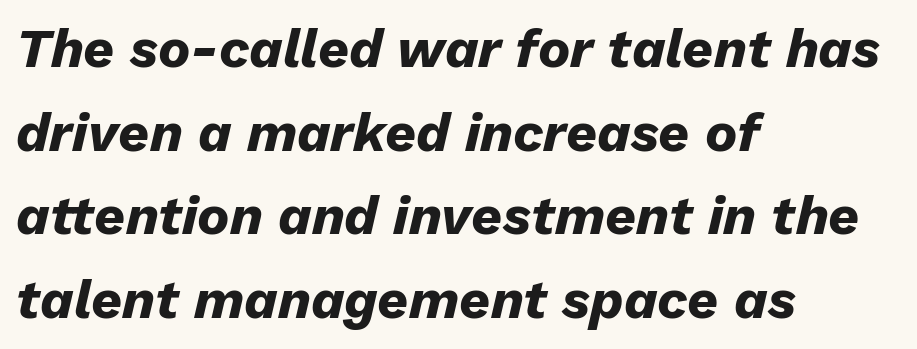
{"italic": "yes", "lean": "right", "slant_degrees": 13, "bold": "yes", "weight": "heavy", "width": "normal", "stroke_contrast": "low", "x_height": "medium", "monospaced": "no", "underline": "no", "align": "left", "line_spacing": "normal", "line_spacing_ratio": 1.55, "letter_spacing": "normal", "letter_spacing_em": 0.0, "glyph_px": 54}
